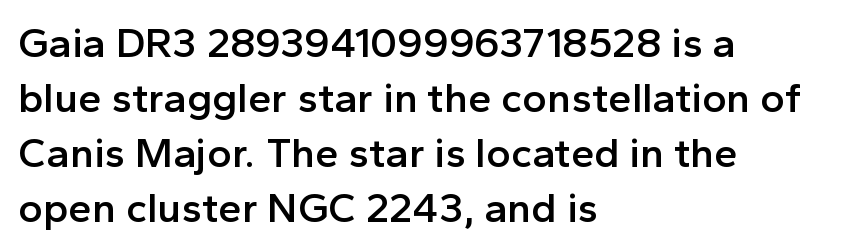
Q: Is the text bold? A: Semi-bold.
Q: Is the text italic (slanted)? A: No, it is upright.
Q: Is the typeface a serif or a sans-serif typeface? A: Sans-serif.
Q: Is the text underlined? A: No.
Q: How is the paragraph aligned? A: Left-aligned.
Q: Is the spacing between letters normal or unusually wide? A: Normal.
Q: Is the spacing between lines tight, normal or loose? A: Normal.
Q: Width (condensed, normal, or wide)? A: Normal.
Q: x-height? A: Medium.
Q: Monospaced? A: No.
